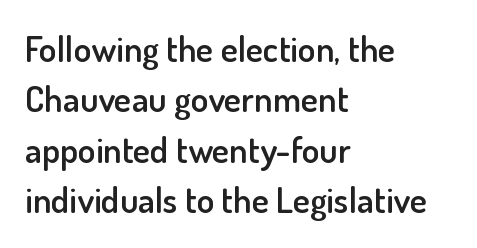
{"serif": "no", "italic": "no", "bold": "semi", "weight": "semibold", "width": "normal", "stroke_contrast": "low", "x_height": "small", "monospaced": "no", "underline": "no", "align": "left", "line_spacing": "normal", "line_spacing_ratio": 1.4, "letter_spacing": "normal", "letter_spacing_em": 0.0, "glyph_px": 36}
